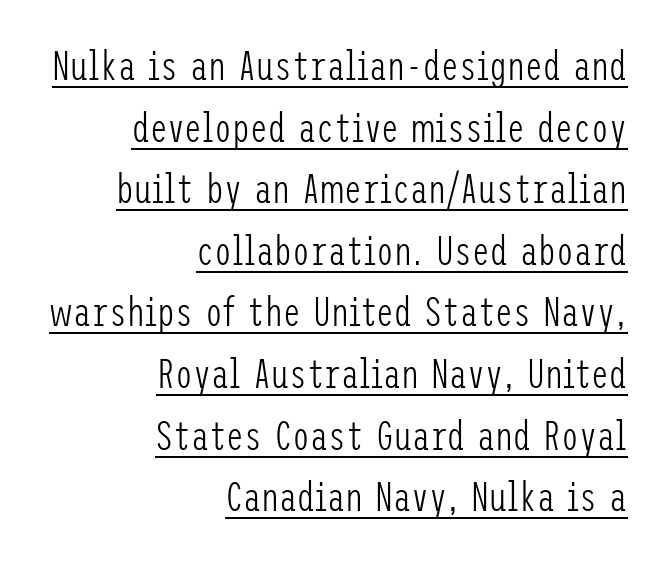
The image shows 40 px light, condensed sans-serif type, upright; set right-aligned, normal line spacing (1.54x), normal letter spacing, underlined; low stroke contrast and a medium x-height.
